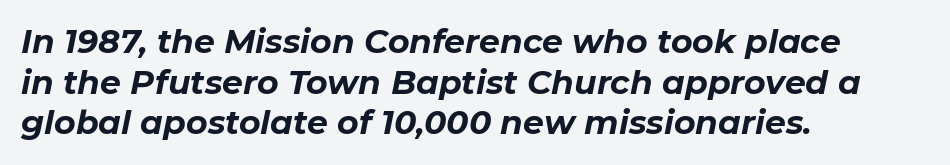
Q: Is the text bold? A: Yes.
Q: Is the text italic (slanted)? A: Yes, it leans right by about 11 degrees.
Q: Is the text underlined? A: No.
Q: How is the paragraph aligned? A: Left-aligned.
Q: Is the spacing between letters normal or unusually wide? A: Normal.
Q: Width (condensed, normal, or wide)? A: Normal.
Q: Stroke contrast? A: Low.
Q: x-height? A: Medium.
Q: Monospaced? A: No.
